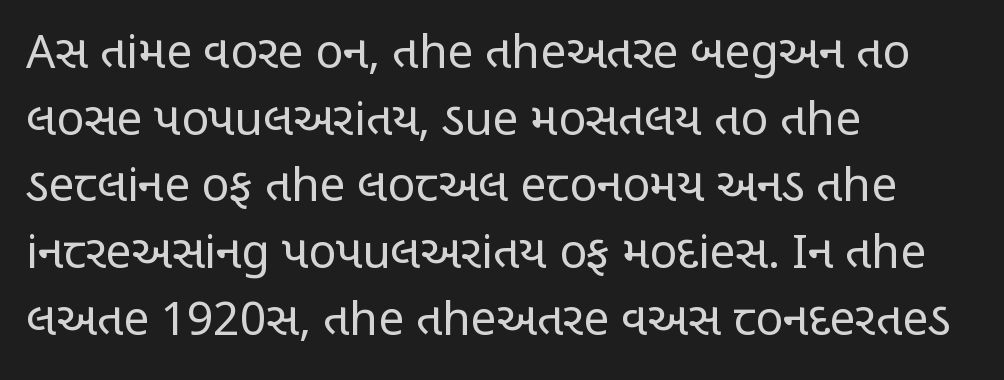
Q: Is the text bold? A: No.
Q: Is the text italic (slanted)? A: No, it is upright.
Q: Is the typeface a serif or a sans-serif typeface? A: Sans-serif.
Q: Is the text underlined? A: No.
Q: How is the paragraph aligned? A: Left-aligned.
Q: Is the spacing between letters normal or unusually wide? A: Normal.
Q: Is the spacing between lines tight, normal or loose? A: Normal.
Q: Width (condensed, normal, or wide)? A: Condensed.
Q: Stroke contrast? A: Low.
Q: x-height? A: Large.
Q: Monospaced? A: No.
